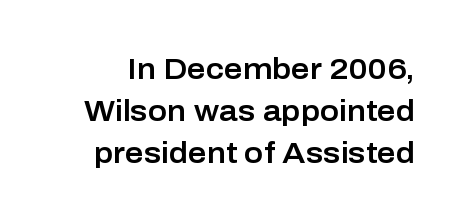
Q: Is the text italic (slanted)? A: No, it is upright.
Q: Is the typeface a serif or a sans-serif typeface? A: Sans-serif.
Q: Is the text underlined? A: No.
Q: Is the spacing between letters normal or unusually wide? A: Normal.
Q: Is the spacing between lines tight, normal or loose? A: Normal.
Q: Width (condensed, normal, or wide)? A: Normal.
Q: Stroke contrast? A: Low.
Q: x-height? A: Medium.
Q: Monospaced? A: No.
